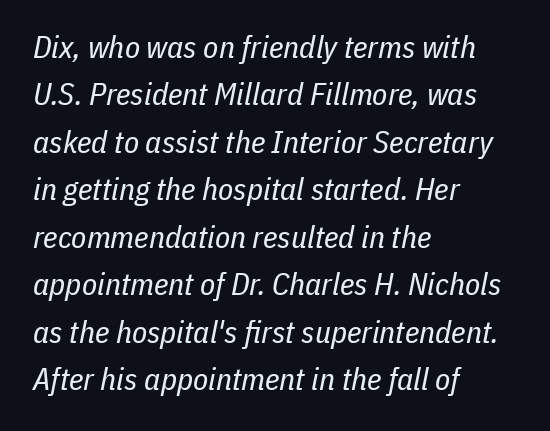
Q: Is the text bold? A: No.
Q: Is the text italic (slanted)? A: Yes, it leans right by about 11 degrees.
Q: Is the text underlined? A: No.
Q: How is the paragraph aligned? A: Left-aligned.
Q: Is the spacing between letters normal or unusually wide? A: Normal.
Q: Is the spacing between lines tight, normal or loose? A: Normal.
Q: Width (condensed, normal, or wide)? A: Condensed.
Q: Stroke contrast? A: Low.
Q: x-height? A: Medium.
Q: Monospaced? A: No.
